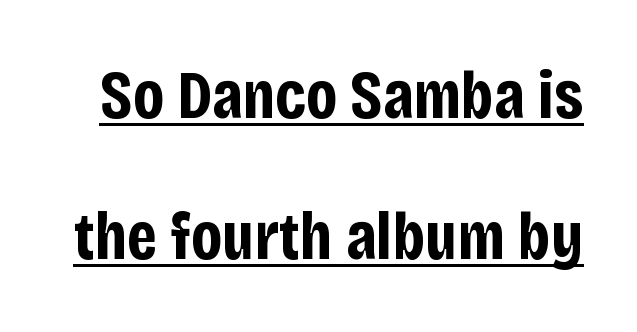
{"serif": "no", "italic": "no", "bold": "yes", "weight": "bold", "width": "condensed", "stroke_contrast": "low", "x_height": "large", "monospaced": "no", "underline": "yes", "line_spacing": "loose", "line_spacing_ratio": 2.07, "letter_spacing": "normal", "letter_spacing_em": 0.0, "glyph_px": 68}
